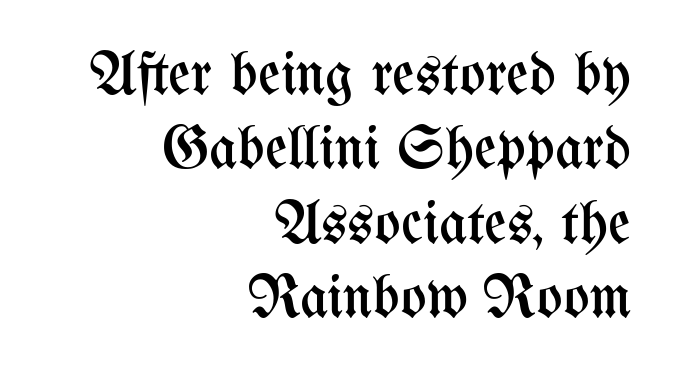
Q: Is the text bold? A: No.
Q: Is the text italic (slanted)? A: No, it is upright.
Q: Is the text underlined? A: No.
Q: How is the paragraph aligned? A: Right-aligned.
Q: Is the spacing between letters normal or unusually wide? A: Normal.
Q: Width (condensed, normal, or wide)? A: Condensed.
Q: Stroke contrast? A: Medium.
Q: x-height? A: Medium.
Q: Monospaced? A: No.
